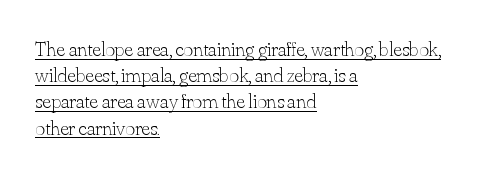
Q: Is the text bold? A: No.
Q: Is the text italic (slanted)? A: No, it is upright.
Q: Is the text underlined? A: Yes.
Q: How is the paragraph aligned? A: Left-aligned.
Q: Is the spacing between letters normal or unusually wide? A: Normal.
Q: Is the spacing between lines tight, normal or loose? A: Normal.
